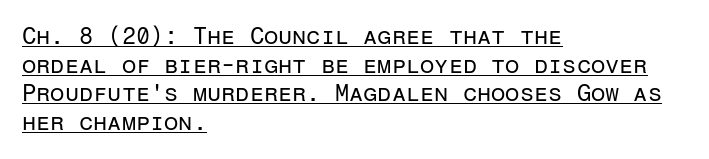
You could call the tracking neutral — neither tight nor loose. Does the lettering tilt? It doesn't — this is upright. Weight: regular or lighter. Reading down the block, your eye returns to a fixed left position each line. The glyphs are accompanied by a horizontal stroke just below them. Reading down the column, the eye jumps a familiar distance to each next line.
